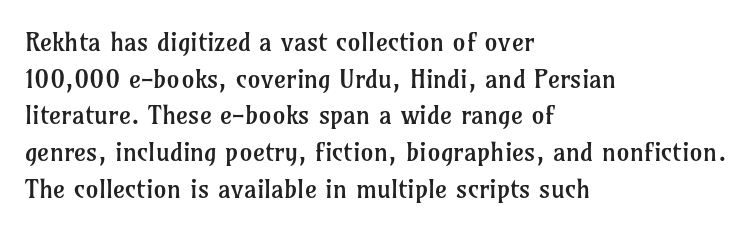
{"italic": "no", "bold": "no", "underline": "no", "align": "left", "line_spacing": "normal", "line_spacing_ratio": 1.41, "letter_spacing": "normal", "letter_spacing_em": 0.0, "glyph_px": 26}
